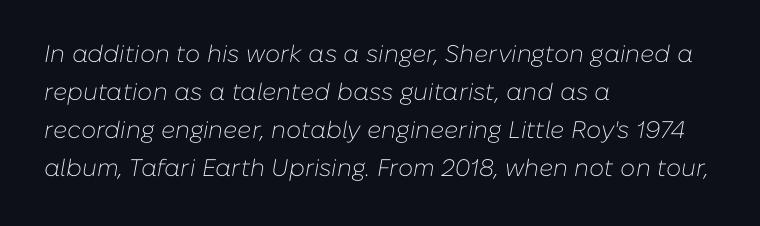
Q: Is the text bold? A: No.
Q: Is the text italic (slanted)? A: Yes, it leans right by about 10 degrees.
Q: Is the text underlined? A: No.
Q: How is the paragraph aligned? A: Left-aligned.
Q: Is the spacing between letters normal or unusually wide? A: Normal.
Q: Is the spacing between lines tight, normal or loose? A: Normal.
